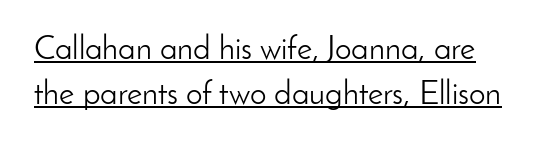
The image shows 33 px light sans-serif type, upright; set normal line spacing (1.37x), normal letter spacing, underlined; low stroke contrast and a small x-height.
